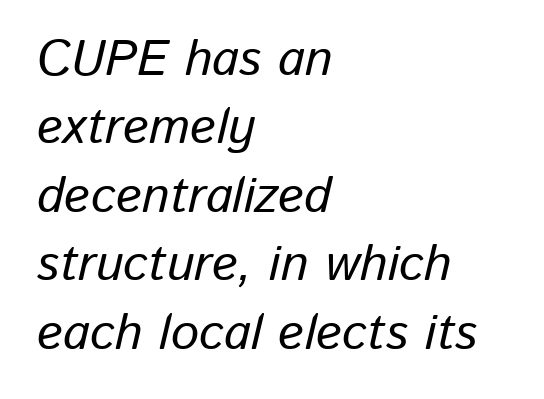
The image shows 50 px text type, italic (leaning right); set left-aligned, normal line spacing (1.37x), normal letter spacing, not underlined; low stroke contrast and a medium x-height.
